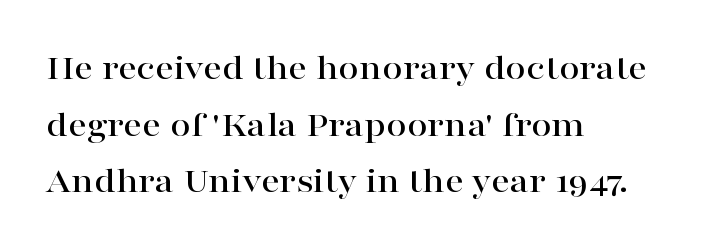
The image shows 37 px wide serif type, upright; set left-aligned, normal line spacing (1.53x), normal letter spacing, not underlined; high stroke contrast and a medium x-height.
